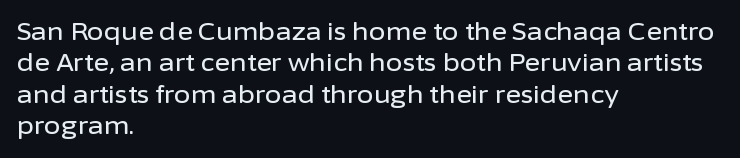
{"italic": "no", "underline": "no", "align": "left", "line_spacing": "normal", "line_spacing_ratio": 1.31, "letter_spacing": "normal", "letter_spacing_em": 0.0, "glyph_px": 24}
